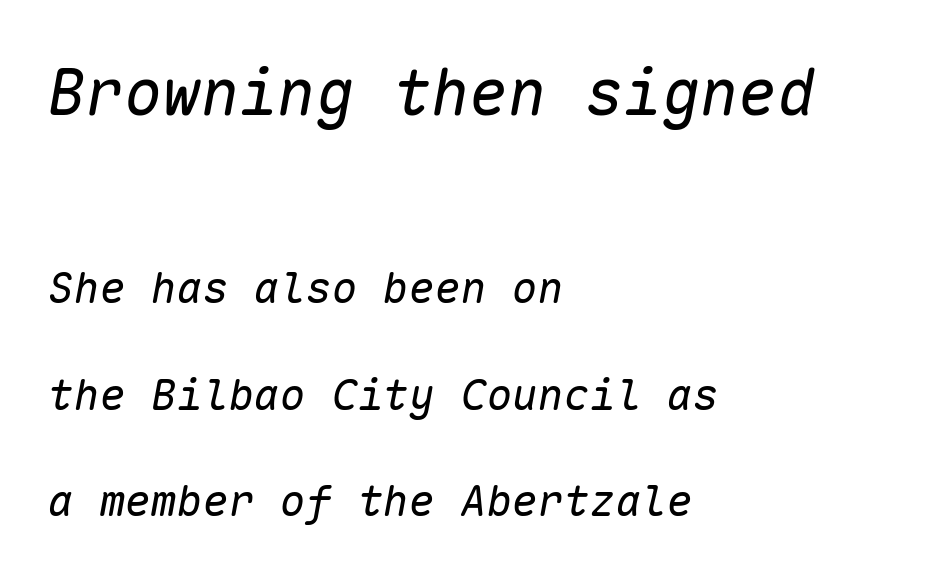
The image shows 64 px regular-weight type, italic (leaning right), monospaced; set left-aligned, loose line spacing (2.48x), normal letter spacing, not underlined; the first (top) block is 1.49x larger; low stroke contrast and a medium x-height.
